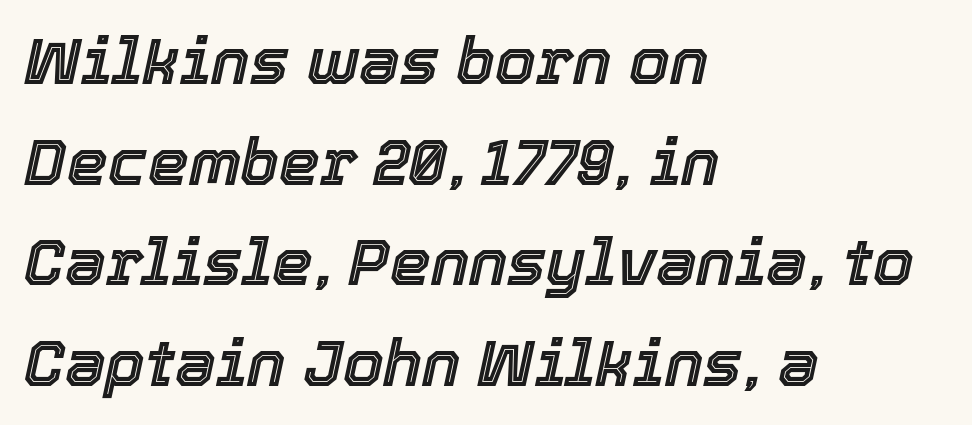
Is this a fixed-width face? No — the glyphs have proportional, varying widths. Whoever set this chose a conventional vertical rhythm. The setting favours the left margin, as ordinary paragraphs usually do. Italic: yes, the glyphs are oblique. Glyph-to-glyph distance matches everyday printed text. This rendering features lettering with no underline.
